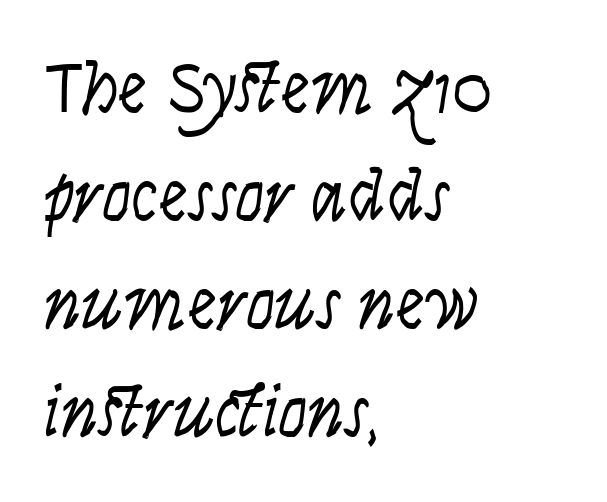
{"italic": "yes", "lean": "right", "slant_degrees": 9, "bold": "no", "weight": "light", "width": "condensed", "stroke_contrast": "low", "x_height": "large", "monospaced": "no", "underline": "no", "align": "left", "line_spacing": "normal", "line_spacing_ratio": 1.48, "letter_spacing": "normal", "letter_spacing_em": 0.0, "glyph_px": 73}
